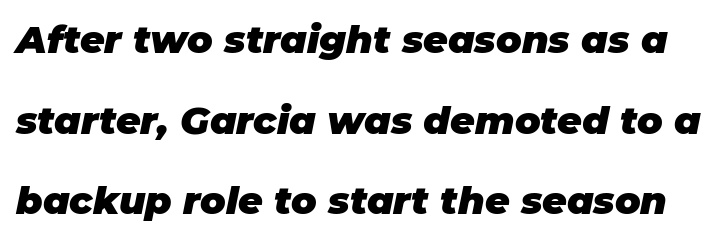
Quick note: italic. Proportional: the letters do not fall into vertical columns. This is heavy type, rendered in bold. Honestly, the letter spacing is just normal — you wouldn't notice it. Glance below the letters and you will spot only blank space. The vertical gap from one line to the next is large.
